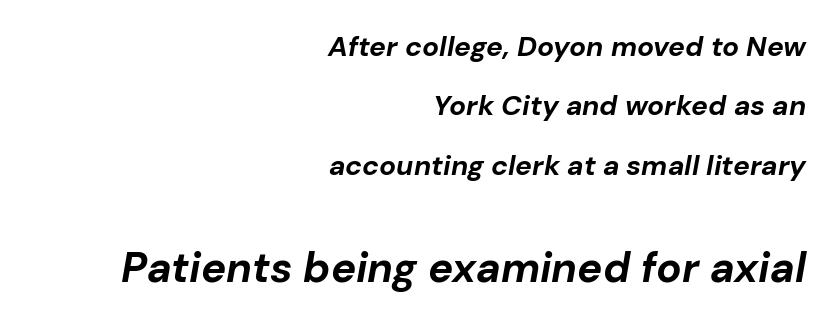
Clear beneath every line of the passage. How would I describe the line gaps? Wide and relaxed. Is the lower block the larger one? Yes — the lower block carries the bigger type. Heavy, bold letterforms. If you drew a ruler down the right edge, every line would touch it. The face used here is proportionally spaced, like ordinary book or web type.
